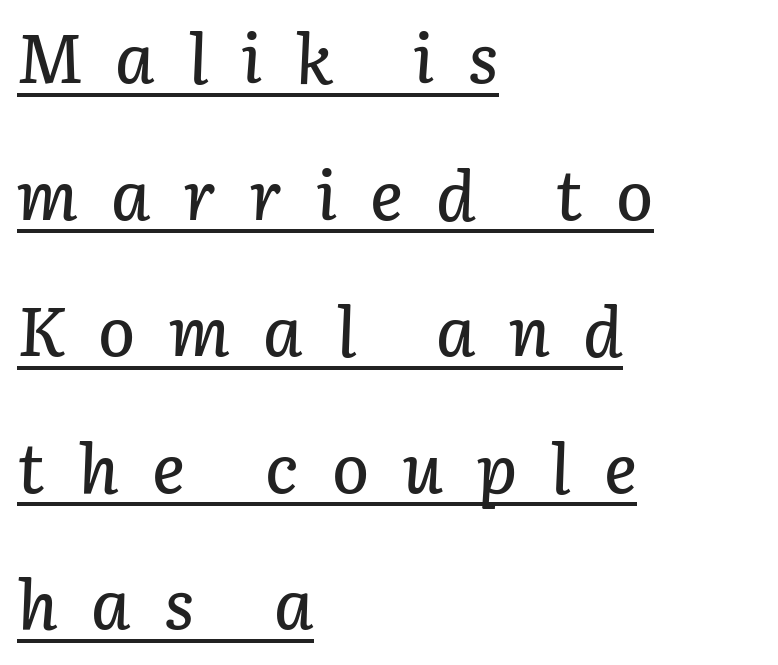
Q: Is the text italic (slanted)? A: Yes, it leans right by about 3 degrees.
Q: Is the text underlined? A: Yes.
Q: How is the paragraph aligned? A: Left-aligned.
Q: Is the spacing between letters normal or unusually wide? A: Unusually wide.
Q: Is the spacing between lines tight, normal or loose? A: Loose.
Q: Width (condensed, normal, or wide)? A: Normal.
Q: Stroke contrast? A: Low.
Q: x-height? A: Medium.
Q: Monospaced? A: No.
